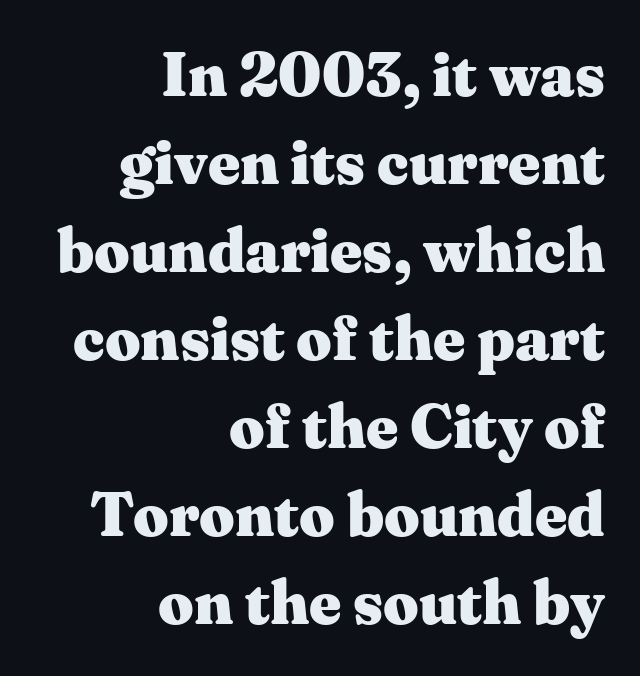
Q: Is the text bold? A: Yes.
Q: Is the text italic (slanted)? A: No, it is upright.
Q: Is the typeface a serif or a sans-serif typeface? A: Serif.
Q: Is the text underlined? A: No.
Q: How is the paragraph aligned? A: Right-aligned.
Q: Is the spacing between letters normal or unusually wide? A: Normal.
Q: Is the spacing between lines tight, normal or loose? A: Normal.
Q: Width (condensed, normal, or wide)? A: Wide.
Q: Stroke contrast? A: Medium.
Q: x-height? A: Medium.
Q: Monospaced? A: No.
